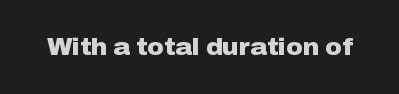
Notice how thick the strokes are: this is what a full bold looks like. In terms of letterspacing, this is plain default setting. The specimen omits any rule beneath the text block's lines. The lettering stays uniformly vertical, giving the passage a roman look.
